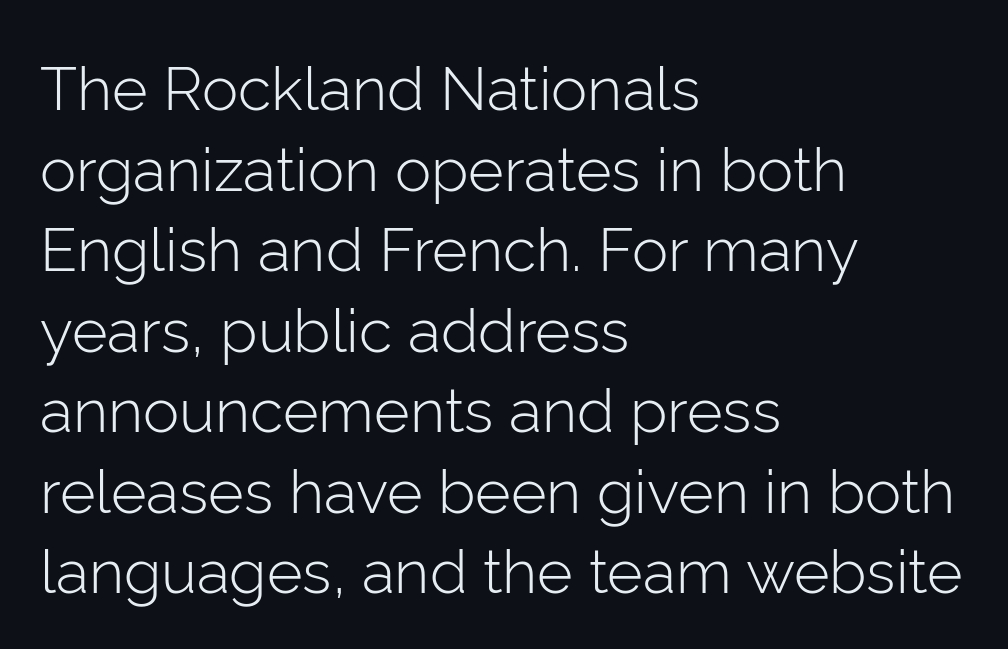
{"serif": "no", "italic": "no", "bold": "no", "weight": "light", "width": "normal", "stroke_contrast": "low", "x_height": "medium", "monospaced": "no", "underline": "no", "align": "left", "line_spacing": "normal", "line_spacing_ratio": 1.32, "letter_spacing": "normal", "letter_spacing_em": 0.0, "glyph_px": 61}
